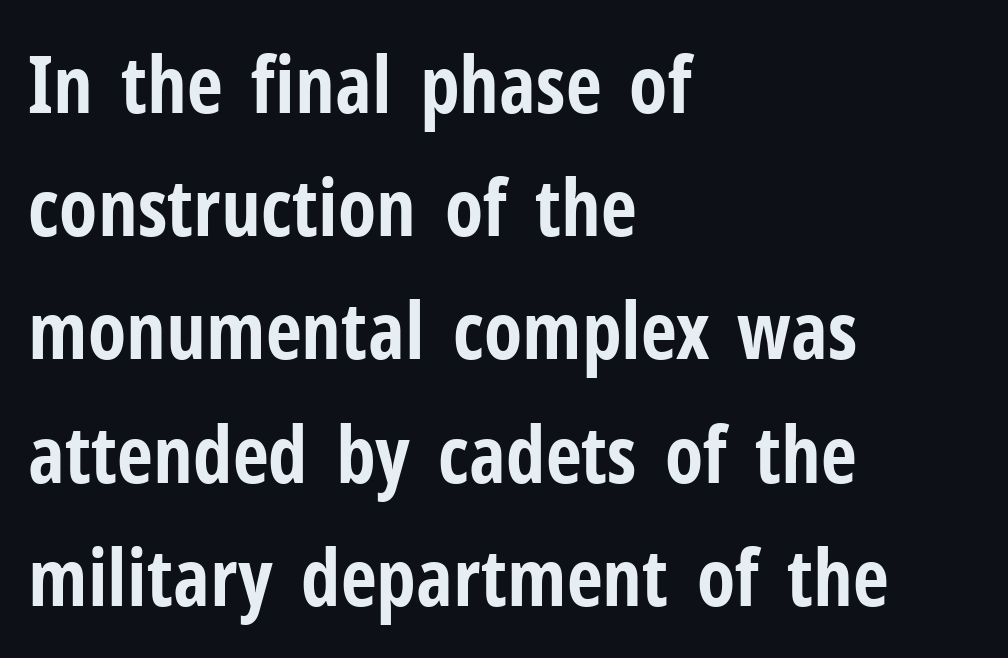
The image shows 79 px bold, condensed sans-serif type, upright; set left-aligned, normal line spacing (1.56x), normal letter spacing, not underlined; low stroke contrast and a medium x-height.
